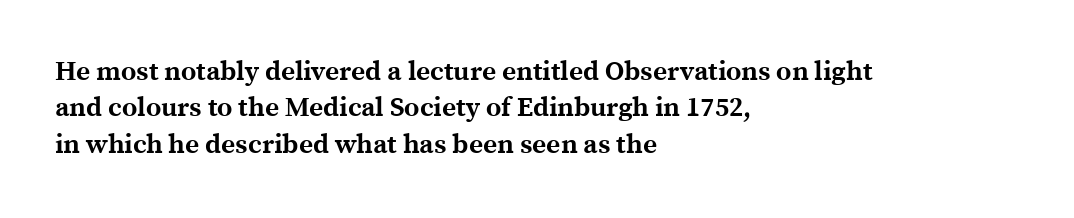
{"italic": "no", "bold": "yes", "underline": "no", "align": "left", "line_spacing": "normal", "line_spacing_ratio": 1.35, "letter_spacing": "normal", "letter_spacing_em": 0.0, "glyph_px": 27}
